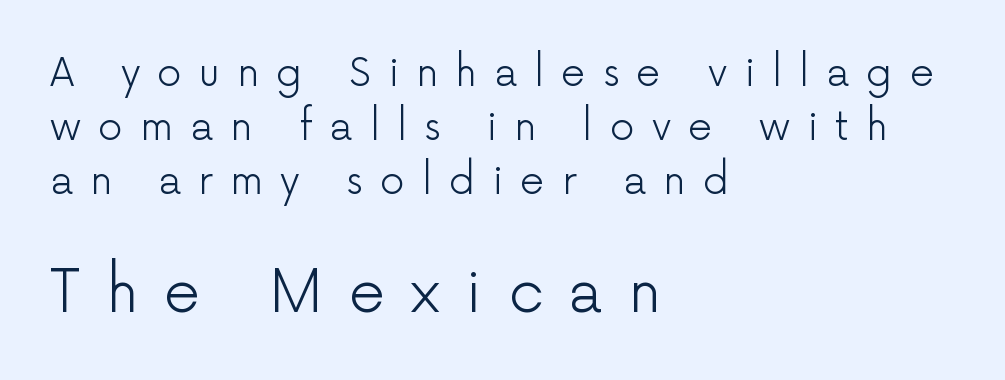
Q: Is the text bold? A: No.
Q: Is the text italic (slanted)? A: No, it is upright.
Q: Is the typeface a serif or a sans-serif typeface? A: Sans-serif.
Q: Is the text underlined? A: No.
Q: How is the paragraph aligned? A: Left-aligned.
Q: Is the spacing between letters normal or unusually wide? A: Unusually wide.
Q: Is the spacing between lines tight, normal or loose? A: Normal.
Q: Which block of text is set in a larger size, the first (top) or the second (bottom)? A: The second (bottom) one.
Q: Width (condensed, normal, or wide)? A: Normal.
Q: Stroke contrast? A: Low.
Q: x-height? A: Medium.
Q: Monospaced? A: No.
